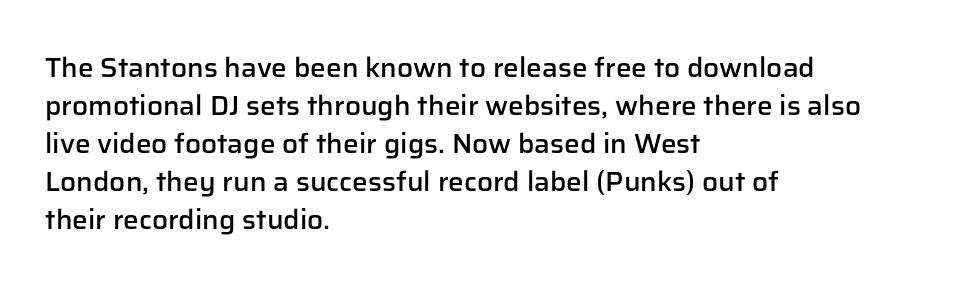
{"serif": "no", "italic": "no", "bold": "semi", "weight": "semibold", "width": "normal", "stroke_contrast": "low", "x_height": "medium", "monospaced": "no", "underline": "no", "align": "left", "line_spacing": "normal", "line_spacing_ratio": 1.36, "letter_spacing": "normal", "letter_spacing_em": 0.0, "glyph_px": 28}
